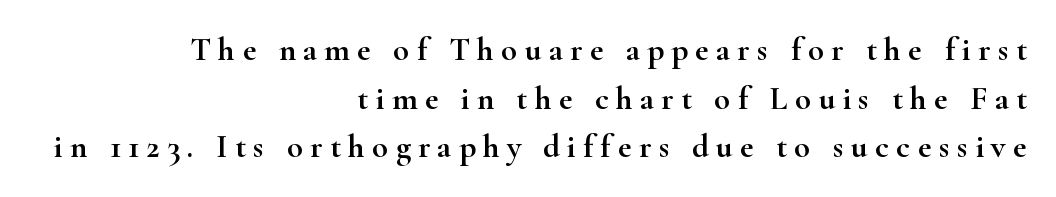
Q: Is the text italic (slanted)? A: No, it is upright.
Q: Is the typeface a serif or a sans-serif typeface? A: Serif.
Q: Is the text underlined? A: No.
Q: How is the paragraph aligned? A: Right-aligned.
Q: Is the spacing between letters normal or unusually wide? A: Unusually wide.
Q: Is the spacing between lines tight, normal or loose? A: Normal.
Q: Width (condensed, normal, or wide)? A: Wide.
Q: Stroke contrast? A: High.
Q: x-height? A: Small.
Q: Monospaced? A: No.
